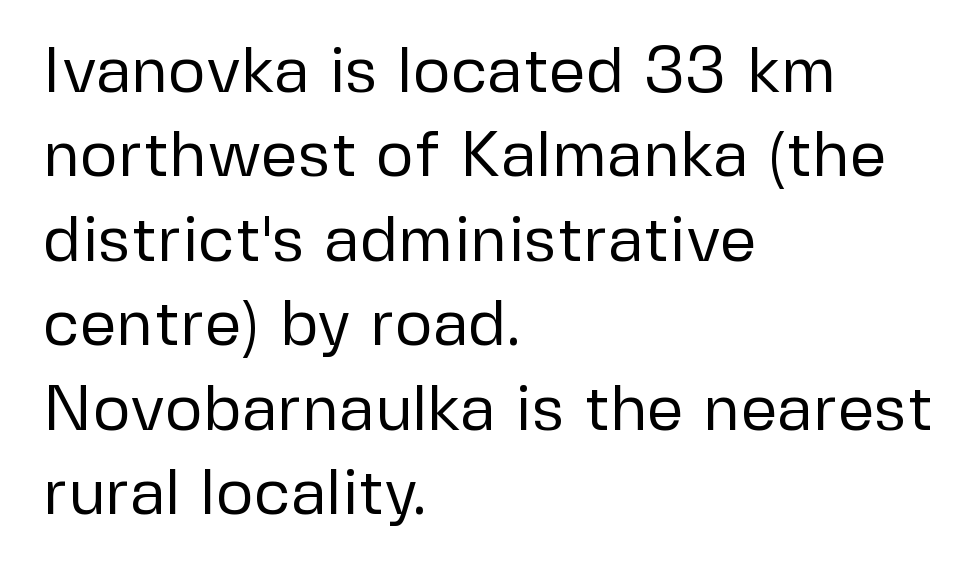
The font family rendered here belongs to the sans-serif group. Only glyphs here, with clear space below each row. The passage shown is not bold in any degree. Letter spacing: default. Is the block centered? No — it sits flush against the left margin. The specimen reads as upright at a glance.
